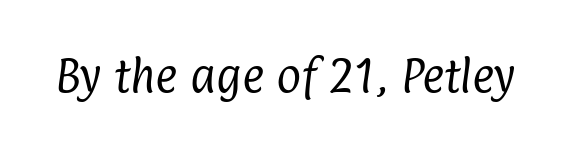
The image shows 38 px regular-weight, condensed sans-serif type; set normal letter spacing, not underlined; low stroke contrast and a medium x-height.
